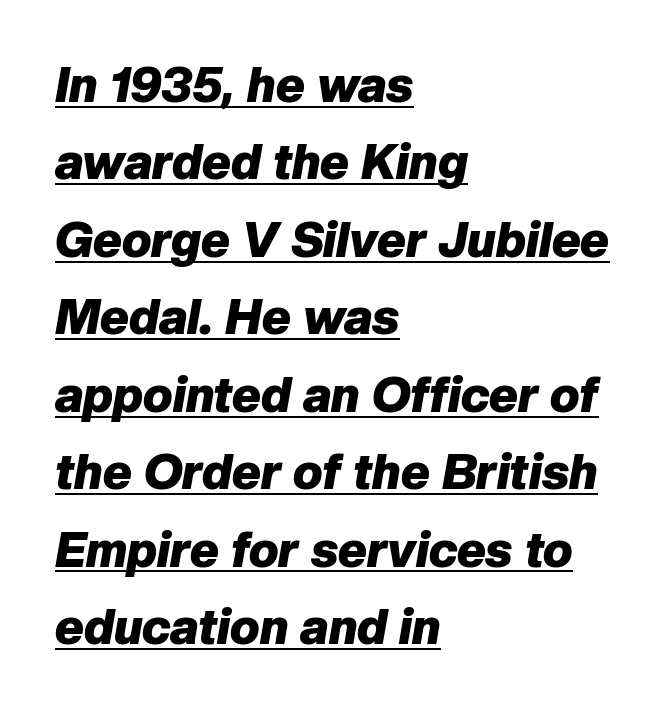
Q: Is the text bold? A: Yes.
Q: Is the text italic (slanted)? A: Yes, it leans right by about 10 degrees.
Q: Is the text underlined? A: Yes.
Q: How is the paragraph aligned? A: Left-aligned.
Q: Is the spacing between letters normal or unusually wide? A: Normal.
Q: Is the spacing between lines tight, normal or loose? A: Normal.
Q: Width (condensed, normal, or wide)? A: Normal.
Q: Stroke contrast? A: Low.
Q: x-height? A: Medium.
Q: Monospaced? A: No.
